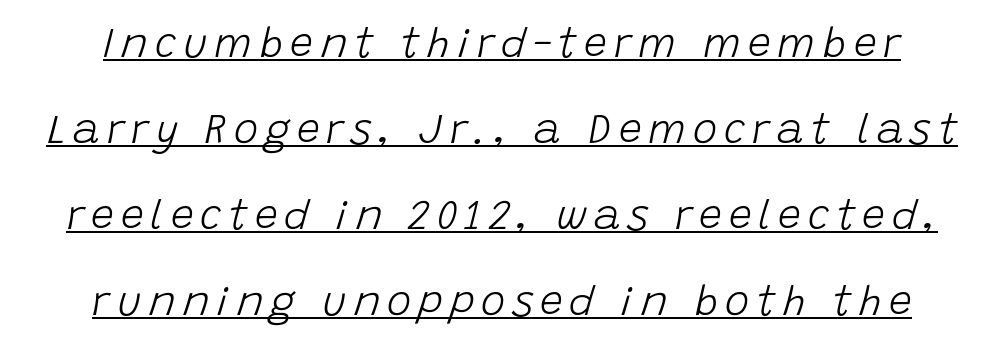
The image shows 41 px light type, italic (leaning right); set loose line spacing (2.1x), underlined; low stroke contrast and a large x-height.
